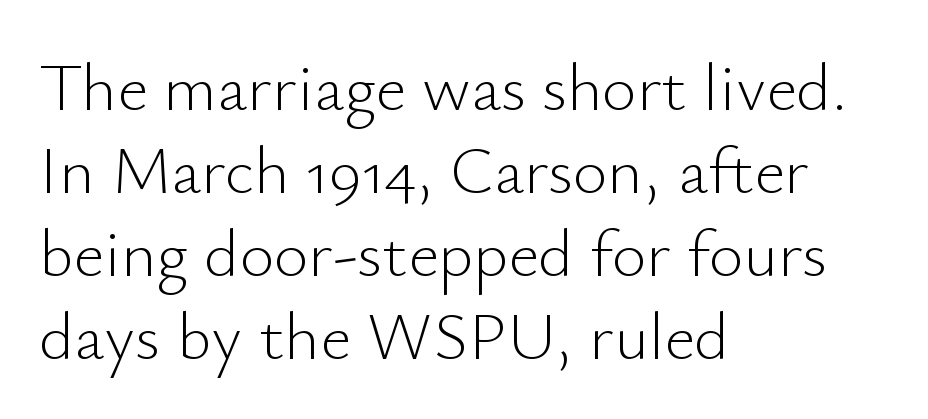
The image shows 67 px light sans-serif type, upright; set left-aligned, line spacing 1.24x, normal letter spacing, not underlined; low stroke contrast and a small x-height.
